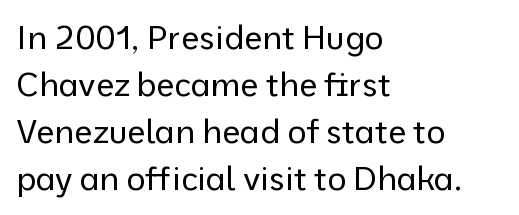
Q: Is the text bold? A: No.
Q: Is the text italic (slanted)? A: No, it is upright.
Q: Is the typeface a serif or a sans-serif typeface? A: Sans-serif.
Q: Is the text underlined? A: No.
Q: How is the paragraph aligned? A: Left-aligned.
Q: Is the spacing between letters normal or unusually wide? A: Normal.
Q: Is the spacing between lines tight, normal or loose? A: Normal.
Q: Width (condensed, normal, or wide)? A: Normal.
Q: Stroke contrast? A: Low.
Q: x-height? A: Medium.
Q: Monospaced? A: No.
